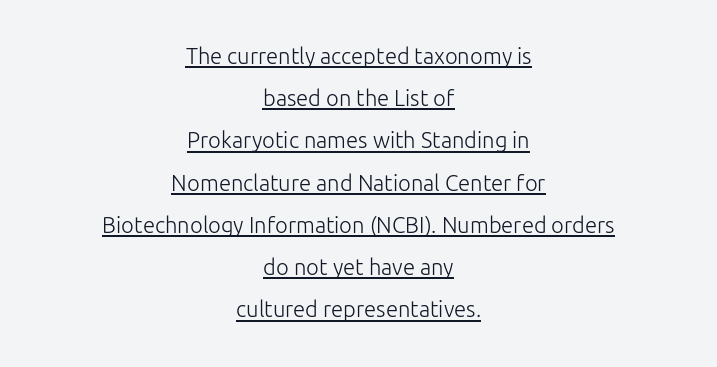
Posture: upright roman. In CSS terms this would be text-align: center. Default kerning and tracking; the words read as compact shapes. The strokes are not fattened; the text isn't bold. Quick note: interline space is abundant.
